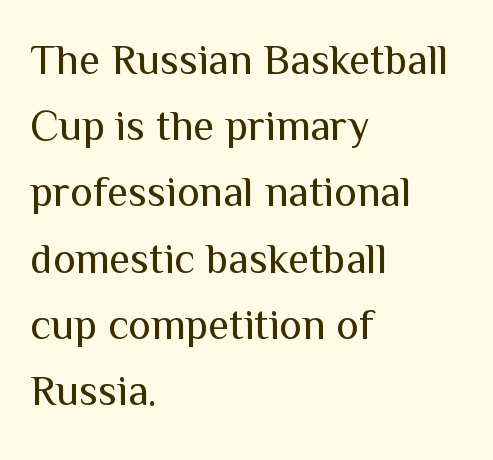
{"serif": "no", "italic": "no", "bold": "no", "weight": "regular", "width": "normal", "stroke_contrast": "medium", "x_height": "medium", "monospaced": "no", "underline": "no", "align": "left", "line_spacing": "normal", "line_spacing_ratio": 1.54, "letter_spacing": "normal", "letter_spacing_em": 0.0, "glyph_px": 43}
